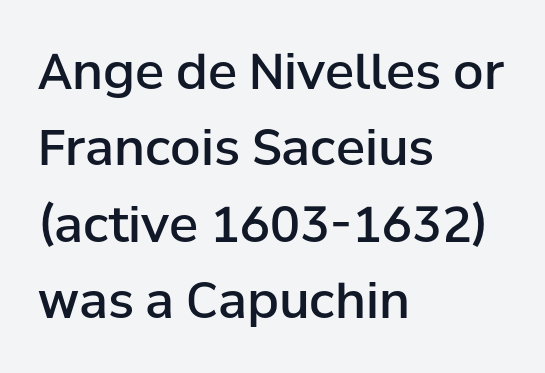
The image shows 49 px semibold sans-serif type, upright; set left-aligned, normal line spacing (1.56x), normal letter spacing, not underlined; low stroke contrast and a medium x-height.
